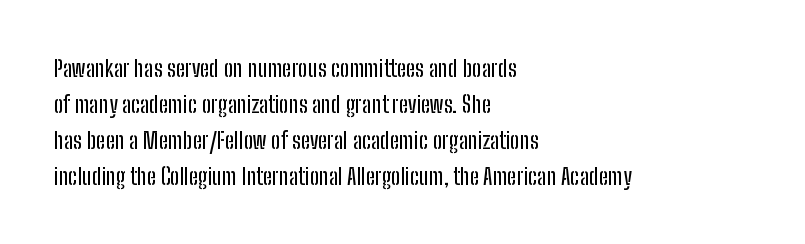
{"italic": "no", "underline": "no", "align": "left", "line_spacing": "normal", "line_spacing_ratio": 1.56, "letter_spacing": "normal", "letter_spacing_em": 0.0, "glyph_px": 23}
